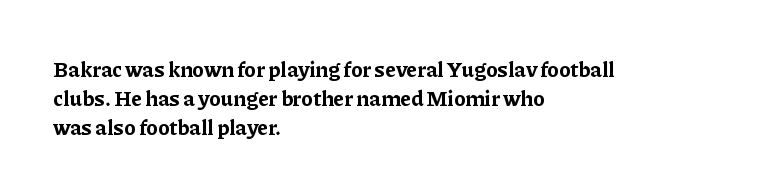
The image shows 21 px bold type, upright; set left-aligned, normal line spacing (1.39x), normal letter spacing, not underlined.
